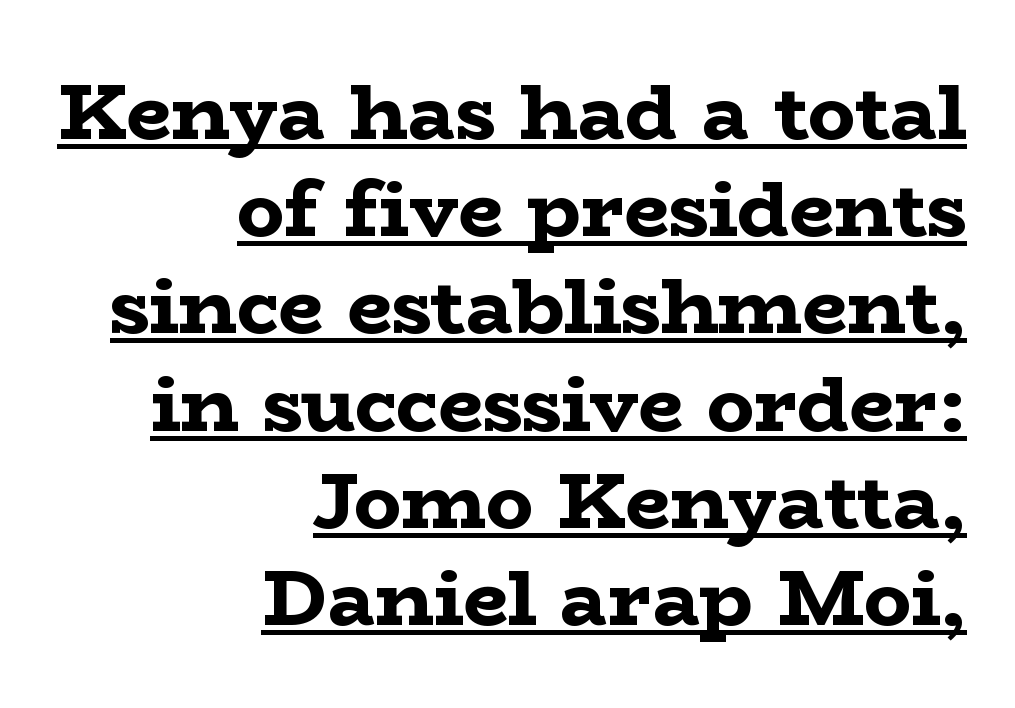
The image shows 79 px bold, wide serif type, upright; set right-aligned, line spacing 1.23x, normal letter spacing, underlined; low stroke contrast and a medium x-height.
